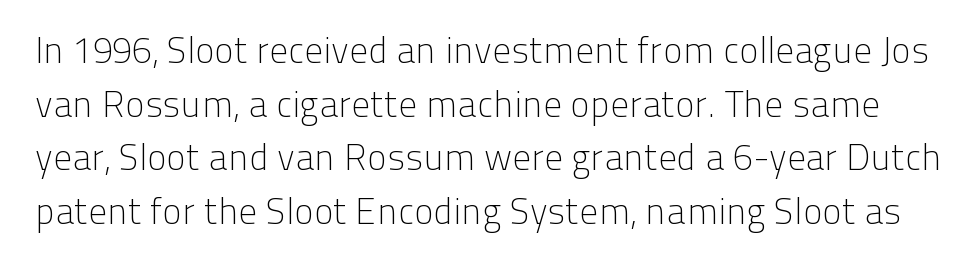
{"serif": "no", "italic": "no", "bold": "no", "weight": "light", "width": "normal", "stroke_contrast": "low", "x_height": "medium", "monospaced": "no", "underline": "no", "line_spacing": "normal", "line_spacing_ratio": 1.45, "letter_spacing": "normal", "letter_spacing_em": 0.0, "glyph_px": 37}
